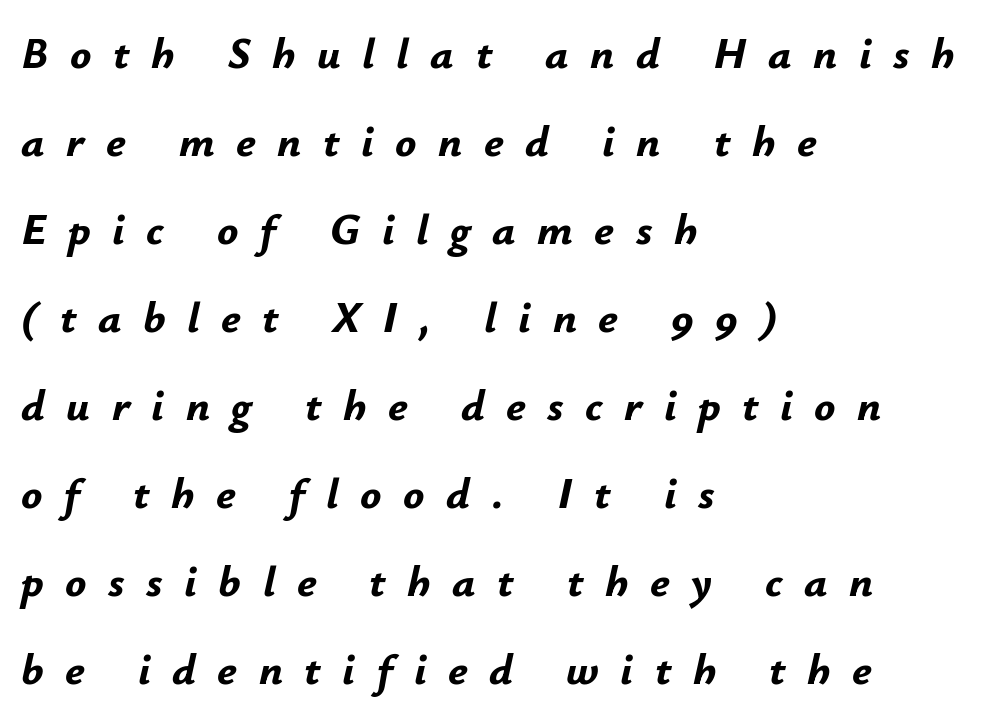
This block would shrink considerably if given ordinary leading; it's expanded now. The lettering tilts uniformly, giving the passage an italic look. Looks like regular typesetting: each glyph gets only the width it needs. Strokes here are thick enough to call this a true bold.
